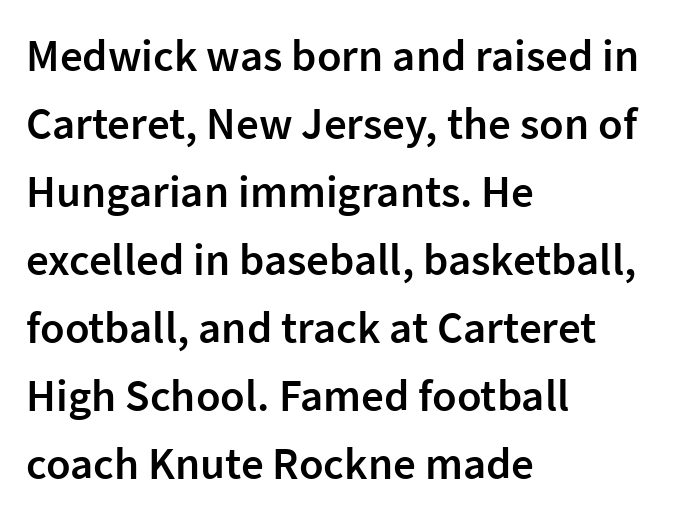
The ragged edge is on the right, which tells us the setting is flush left. Honestly, the row spacing looks completely unremarkable. No feet cap the strokes, marking this as sans-serif type. What stands out about the letter spacing? Nothing — it is the standard amount. The area under the type is left untouched.
